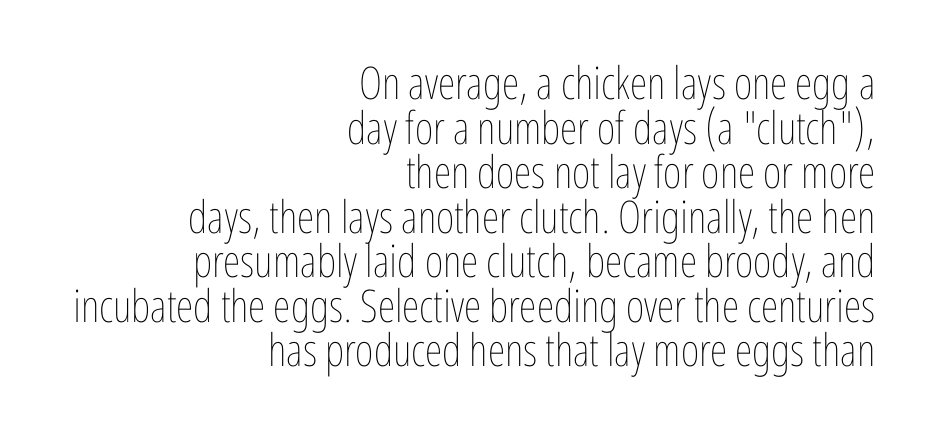
Q: Is the text bold? A: No.
Q: Is the text italic (slanted)? A: No, it is upright.
Q: Is the text underlined? A: No.
Q: How is the paragraph aligned? A: Right-aligned.
Q: Is the spacing between letters normal or unusually wide? A: Normal.
Q: Is the spacing between lines tight, normal or loose? A: Tight.
Q: Width (condensed, normal, or wide)? A: Condensed.
Q: Stroke contrast? A: Low.
Q: x-height? A: Medium.
Q: Monospaced? A: No.
